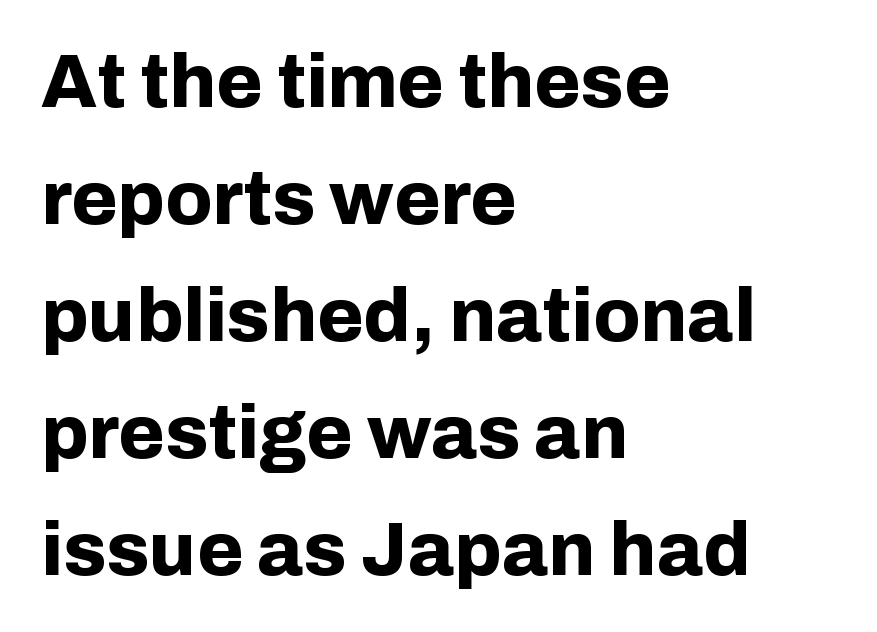
The image shows 75 px bold sans-serif type, upright; set left-aligned, normal line spacing (1.56x), normal letter spacing, not underlined; low stroke contrast and a medium x-height.
